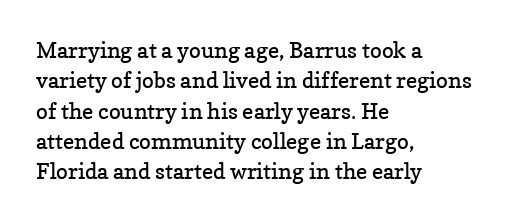
{"italic": "no", "bold": "no", "underline": "no", "align": "left", "line_spacing": "normal", "line_spacing_ratio": 1.38, "letter_spacing": "normal", "letter_spacing_em": 0.0, "glyph_px": 22}
